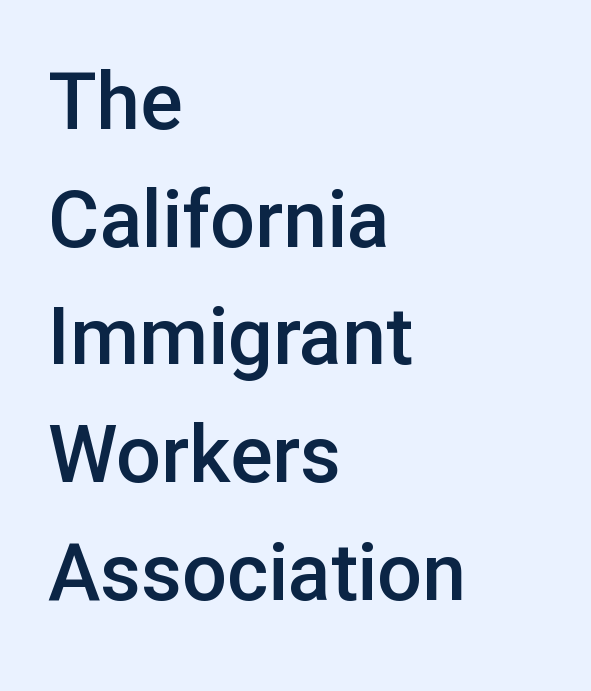
Q: Is the text bold? A: Semi-bold.
Q: Is the text italic (slanted)? A: No, it is upright.
Q: Is the typeface a serif or a sans-serif typeface? A: Sans-serif.
Q: Is the text underlined? A: No.
Q: How is the paragraph aligned? A: Left-aligned.
Q: Is the spacing between letters normal or unusually wide? A: Normal.
Q: Is the spacing between lines tight, normal or loose? A: Normal.
Q: Width (condensed, normal, or wide)? A: Normal.
Q: Stroke contrast? A: Low.
Q: x-height? A: Medium.
Q: Monospaced? A: No.
